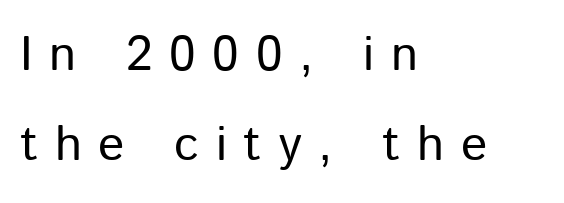
Compared with a typical body face, this is equally light or lighter still. Unlike a traditional serif, this face leaves its strokes unadorned. The tracking reads as deliberately expanded to a designer's eye. Clear beneath every line of the passage.
